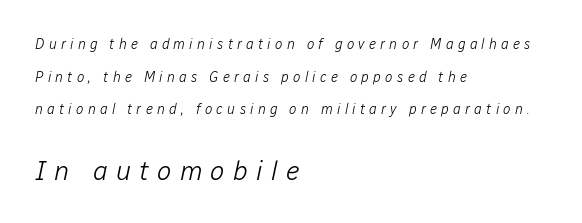
Q: Is the text bold? A: No.
Q: Is the text italic (slanted)? A: Yes, it leans right by about 12 degrees.
Q: Is the text underlined? A: No.
Q: How is the paragraph aligned? A: Left-aligned.
Q: Is the spacing between letters normal or unusually wide? A: Unusually wide.
Q: Is the spacing between lines tight, normal or loose? A: Loose.
Q: Which block of text is set in a larger size, the first (top) or the second (bottom)? A: The second (bottom) one.
